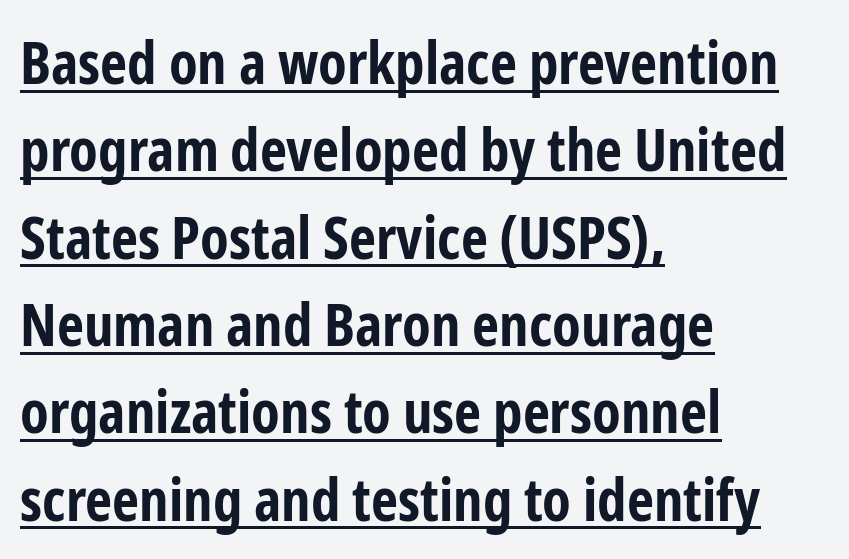
This sample carries an underscore along the baseline area. Chunky letters — that's bold for sure. When letters stand straight like this, we call the style roman or upright. The type is set solid horizontally, with unmodified tracking. The typeface chosen for these lines omits serifs. Summary of vertical rhythm: regular, with standard interline spacing.
